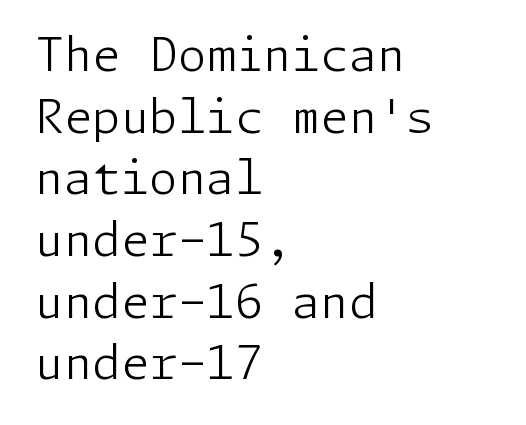
Check under the words: just untouched page. Upright lettering throughout. What's the leading like? Ordinary, nothing unusual. The letters carry no serifs — their stems end cleanly without finishing strokes.
